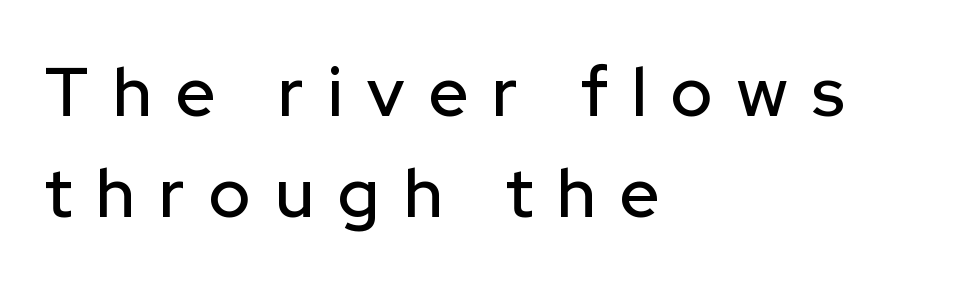
{"serif": "no", "italic": "no", "width": "normal", "stroke_contrast": "low", "x_height": "medium", "monospaced": "no", "underline": "no", "align": "left", "line_spacing": "normal", "line_spacing_ratio": 1.46, "letter_spacing": "wide", "letter_spacing_em": 0.35, "glyph_px": 69}
